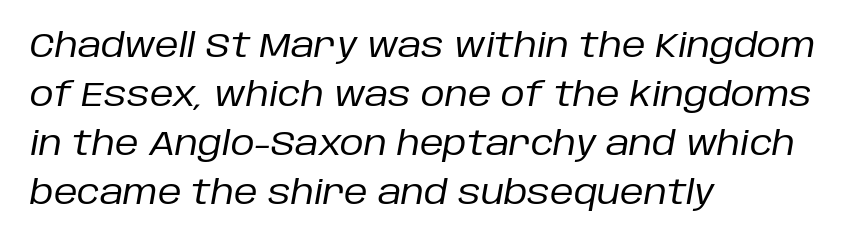
The letters are slanted; this is an italic face. Honestly, the letter spacing is just normal — you wouldn't notice it. A quiet, ordinary-to-light weight characterises the typeface. All the whitespace from short lines collects on the right. Think of a printed novel: that variable character pitch is what you see here. Only glyphs here, with clear space below each row.
